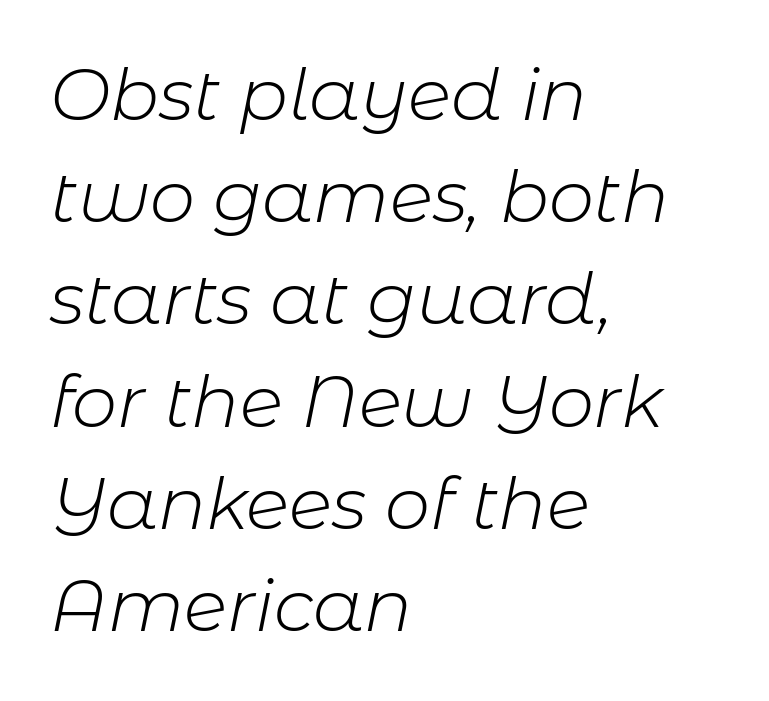
The image shows 72 px light type, italic (leaning right); set left-aligned, normal line spacing (1.42x), normal letter spacing, not underlined; low stroke contrast and a medium x-height.
